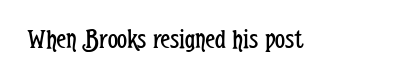
Q: Is the text bold? A: No.
Q: Is the text italic (slanted)? A: No, it is upright.
Q: Is the typeface a serif or a sans-serif typeface? A: Sans-serif.
Q: Is the text underlined? A: No.
Q: Is the spacing between letters normal or unusually wide? A: Normal.
Q: Width (condensed, normal, or wide)? A: Condensed.
Q: Stroke contrast? A: Low.
Q: x-height? A: Medium.
Q: Monospaced? A: No.
